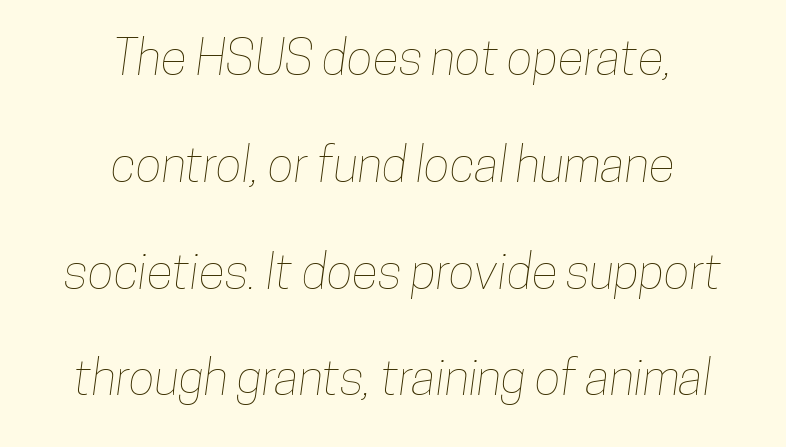
The image shows 49 px condensed type; set centered, loose line spacing (2.18x), normal letter spacing, not underlined; low stroke contrast and a medium x-height.
